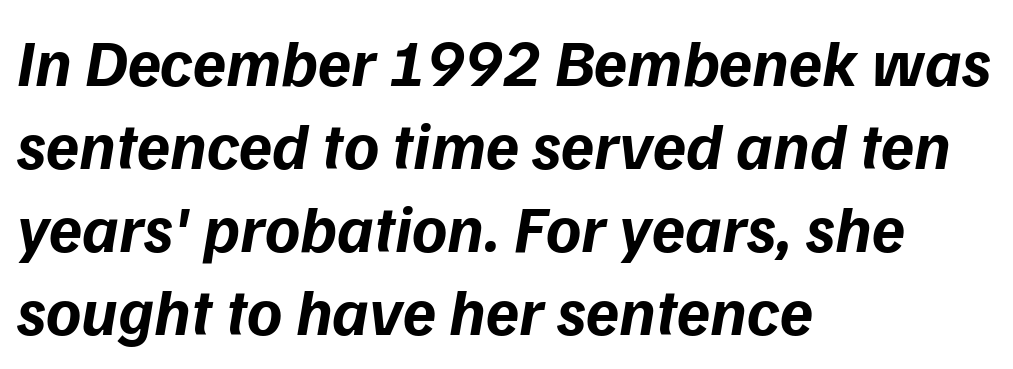
Notice how thick the strokes are: this is what a full bold looks like. Is this a fixed-width face? No — the glyphs have proportional, varying widths. This rendering employs a face without finishing strokes, i.e., a sans-serif. Lines of text with bare space underneath. This sample is left-justified, so line endings fall wherever the words run out. Inter-character spacing is left at the font's built-in metrics.
